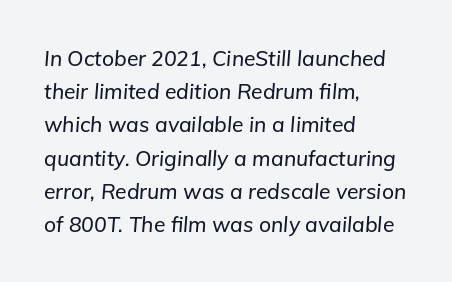
The image shows 21 px text type, italic (leaning right); set left-aligned, normal line spacing (1.58x), normal letter spacing, not underlined.
